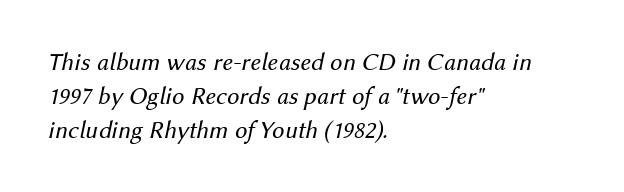
Q: Is the text bold? A: No.
Q: Is the text italic (slanted)? A: Yes, it leans right by about 12 degrees.
Q: Is the text underlined? A: No.
Q: How is the paragraph aligned? A: Left-aligned.
Q: Is the spacing between letters normal or unusually wide? A: Normal.
Q: Is the spacing between lines tight, normal or loose? A: Normal.
